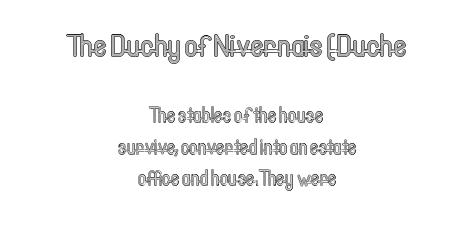
Q: Is the text italic (slanted)? A: No, it is upright.
Q: Is the text underlined? A: No.
Q: How is the paragraph aligned? A: Centered.
Q: Is the spacing between letters normal or unusually wide? A: Normal.
Q: Is the spacing between lines tight, normal or loose? A: Normal.
Q: Which block of text is set in a larger size, the first (top) or the second (bottom)? A: The first (top) one.
Q: Width (condensed, normal, or wide)? A: Condensed.
Q: x-height? A: Medium.
Q: Monospaced? A: No.
